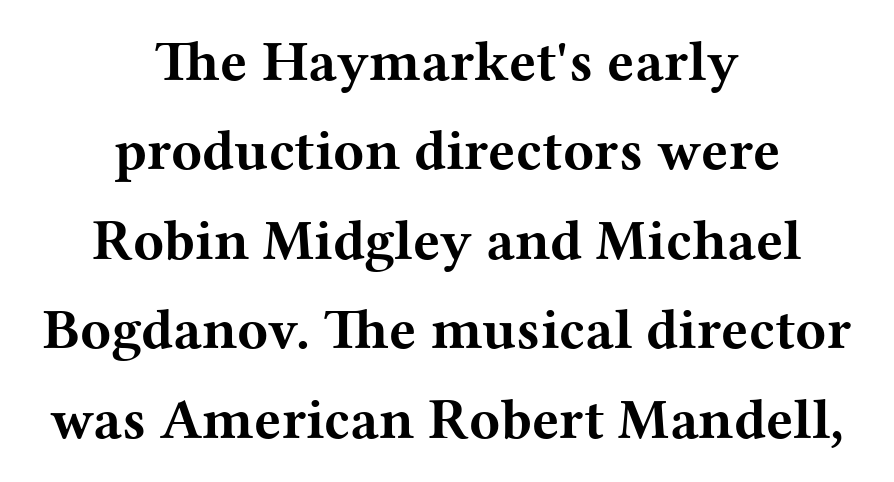
{"serif": "yes", "italic": "no", "bold": "yes", "weight": "bold", "width": "wide", "stroke_contrast": "medium", "x_height": "medium", "monospaced": "no", "underline": "no", "align": "center", "line_spacing": "normal", "line_spacing_ratio": 1.57, "letter_spacing": "normal", "letter_spacing_em": 0.0, "glyph_px": 57}
